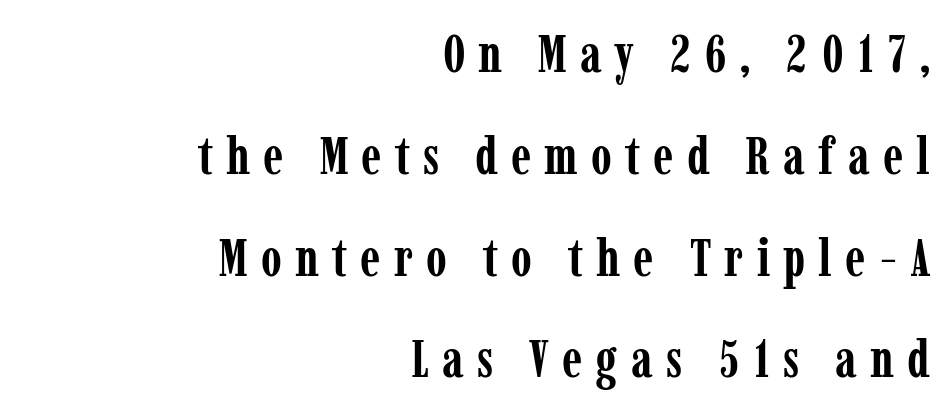
Beneath every word, the page is bare. This sample trades compactness for vertical openness between lines. The line texture is sparse and dotted thanks to wide tracking. Here the designer chose a conventional face with non-uniform glyph widths.
